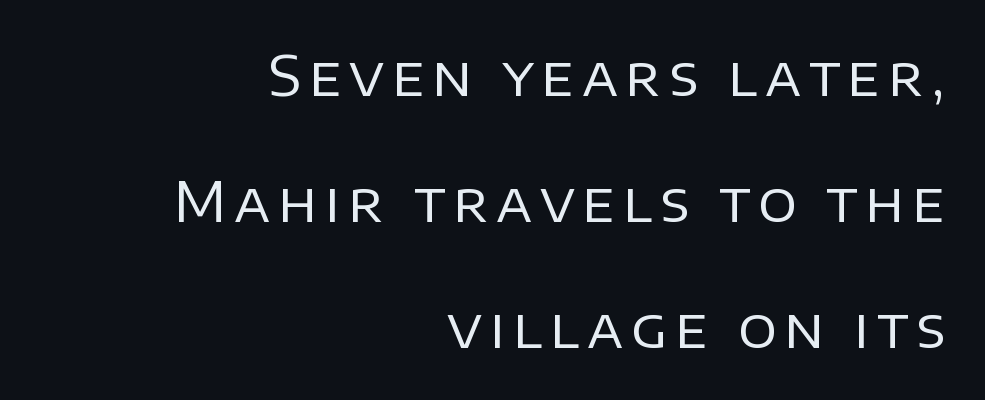
The image shows 54 px regular-weight sans-serif type, upright; set right-aligned, loose line spacing (2.33x), not underlined; low stroke contrast and a large x-height.
